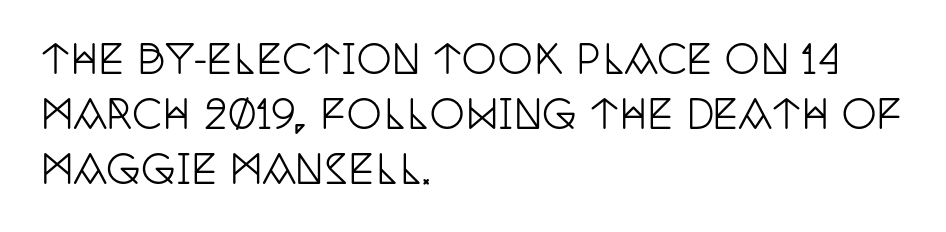
{"serif": "yes", "italic": "no", "width": "condensed", "stroke_contrast": "low", "x_height": "large", "monospaced": "no", "underline": "no", "align": "left", "line_spacing": "normal", "line_spacing_ratio": 1.41, "letter_spacing": "normal", "letter_spacing_em": 0.0, "glyph_px": 39}
